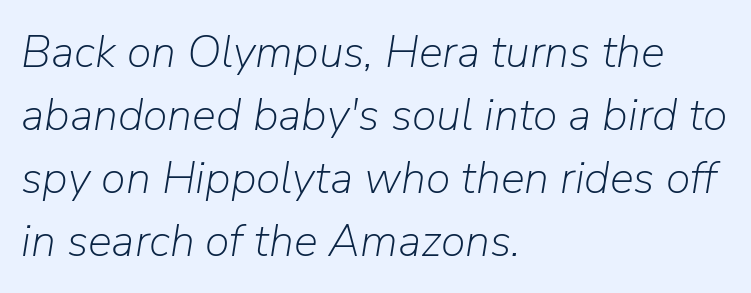
The image shows 45 px light type, italic (leaning right); set left-aligned, normal line spacing (1.4x), normal letter spacing, not underlined; low stroke contrast and a medium x-height.
